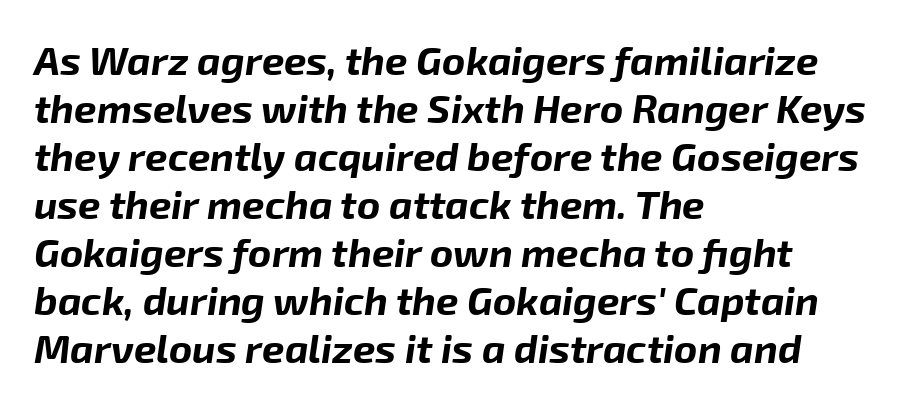
Yep, that's italic — everything's leaning. Short note: letters normally spaced. The space directly below the letters is spotless. Chunky letters — that's bold for sure.
